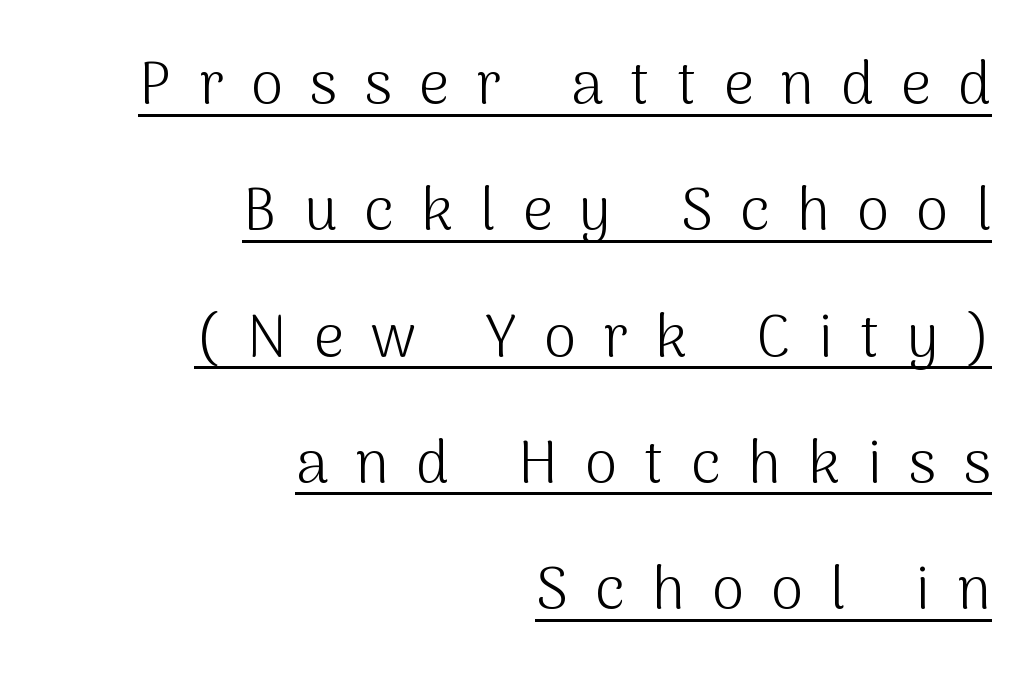
Q: Is the text bold? A: No.
Q: Is the text italic (slanted)? A: No, it is upright.
Q: Is the typeface a serif or a sans-serif typeface? A: Sans-serif.
Q: Is the text underlined? A: Yes.
Q: How is the paragraph aligned? A: Right-aligned.
Q: Is the spacing between letters normal or unusually wide? A: Unusually wide.
Q: Is the spacing between lines tight, normal or loose? A: Loose.
Q: Width (condensed, normal, or wide)? A: Normal.
Q: Stroke contrast? A: Medium.
Q: x-height? A: Medium.
Q: Monospaced? A: No.
